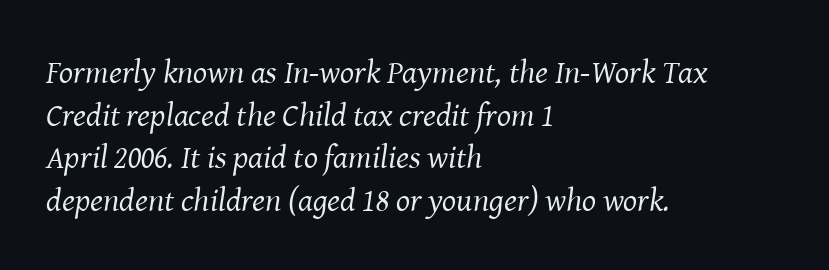
Honestly, the letter spacing is just normal — you wouldn't notice it. Has an underline been added? It has not. Stroke terminals: seriffed. The rendering applies a slant to the glyphs.
